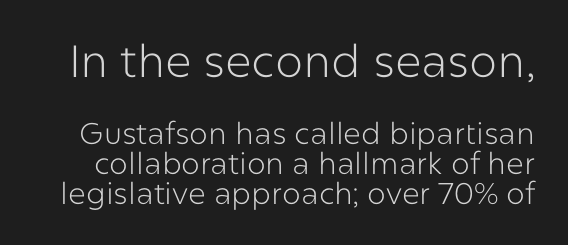
Compared with typical body copy, the letter spacing here is the same. The letters advance in unequal steps, a hallmark of proportional type. No letter is thick-stroked: the sample isn't bold. Lines of text with bare space underneath. Quick note: interline space is minimal. Size contrast runs from large at the top to small at the bottom.
